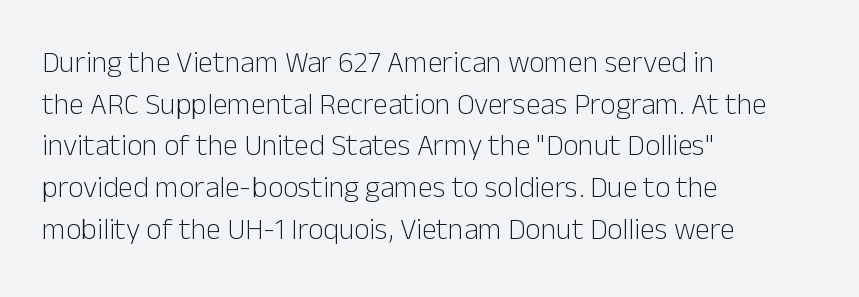
Any mark beneath the type? The region is blank. Characters remain perfectly vertical along every line. These lines are set flush left with a ragged right edge. Each letter keeps its own natural width here, so spacing adapts to shape. To sum up the face: it is a sans, with no serifs. A light-to-regular cut is what we see here.
